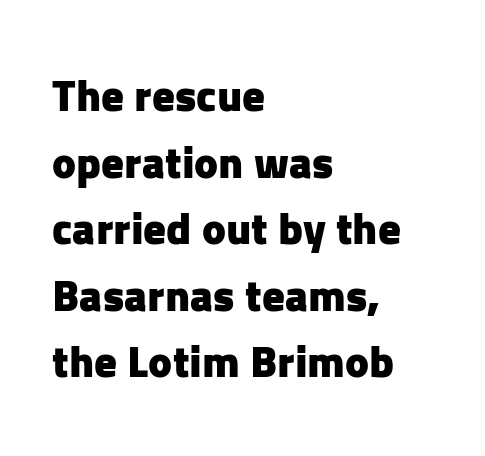
{"serif": "no", "italic": "no", "bold": "yes", "weight": "heavy", "width": "normal", "stroke_contrast": "low", "x_height": "medium", "monospaced": "no", "underline": "no", "align": "left", "line_spacing": "normal", "line_spacing_ratio": 1.48, "letter_spacing": "normal", "letter_spacing_em": 0.0, "glyph_px": 45}
